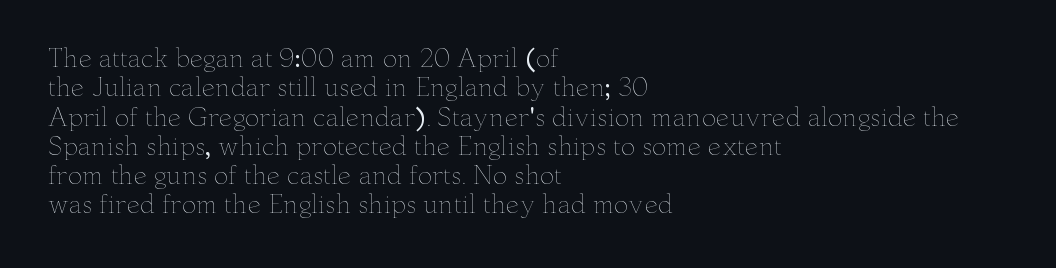
Notice how the stems are strictly vertical — no italics here. Standard letterfit; no display-style spreading of the glyphs. The space beneath each line is pristine and unruled. Counters stay open thanks to moderate or lighter strokes. A classic flush-left, rag-right setting is used for this passage.
